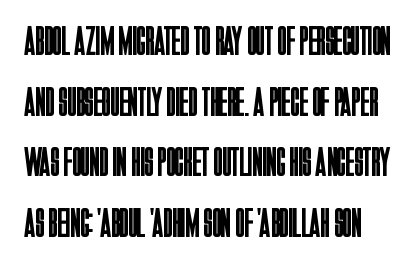
The image shows 41 px regular-weight, condensed sans-serif type, upright; set normal line spacing (1.48x), normal letter spacing, not underlined; low stroke contrast and a large x-height.
